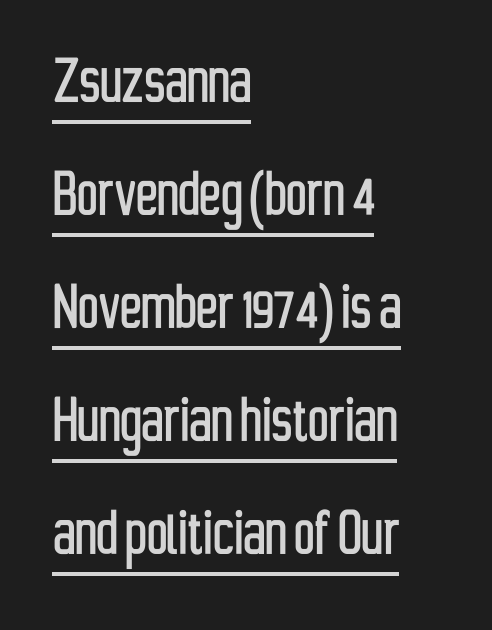
The letters stand straight up with perfectly vertical stems. A student would call this left alignment; a typographer would say flush left, rag right. Evenly set lines give the paragraph a standard silhouette. Tracking here is standard; glyphs follow each other at the usual distance. Unlike a traditional serif, this face leaves its strokes unadorned.
